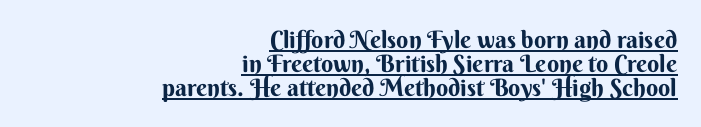
The image shows 24 px bold type, upright; set right-aligned, tight line spacing (1.0x), normal letter spacing, underlined.
